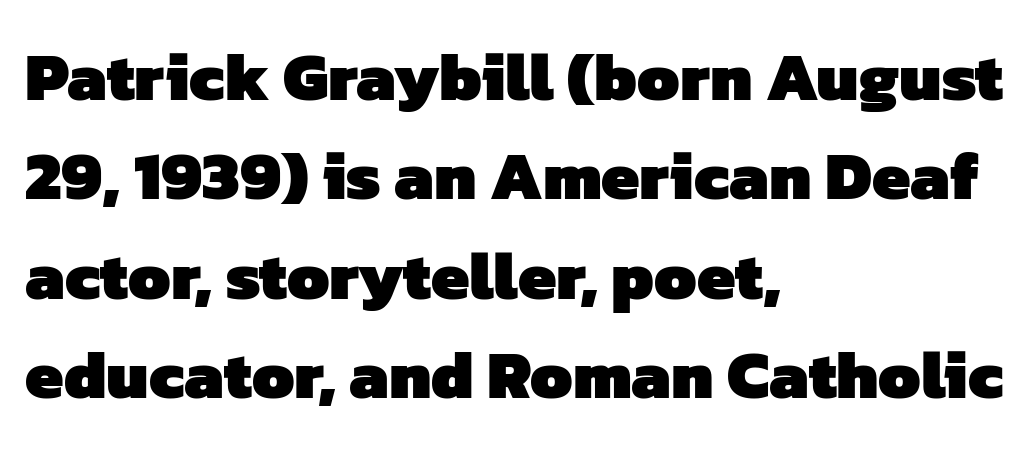
{"serif": "no", "bold": "yes", "weight": "heavy", "width": "normal", "stroke_contrast": "low", "x_height": "medium", "monospaced": "no", "underline": "no", "align": "left", "line_spacing": "normal", "line_spacing_ratio": 1.46, "letter_spacing": "normal", "letter_spacing_em": 0.0, "glyph_px": 68}
